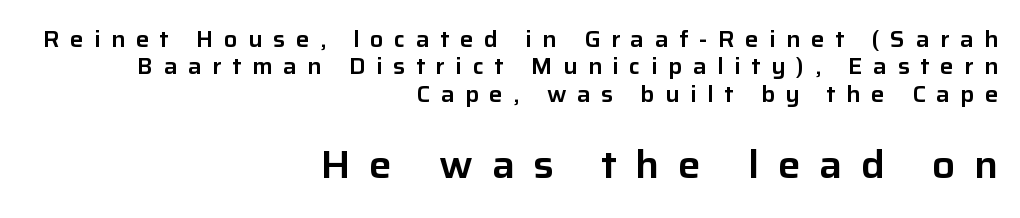
{"serif": "no", "italic": "no", "width": "normal", "stroke_contrast": "low", "x_height": "medium", "monospaced": "no", "underline": "no", "align": "right", "line_spacing_ratio": 1.24, "letter_spacing": "wide", "letter_spacing_em": 0.49, "larger_block": "second", "size_ratio": 1.73, "glyph_px": 38}
